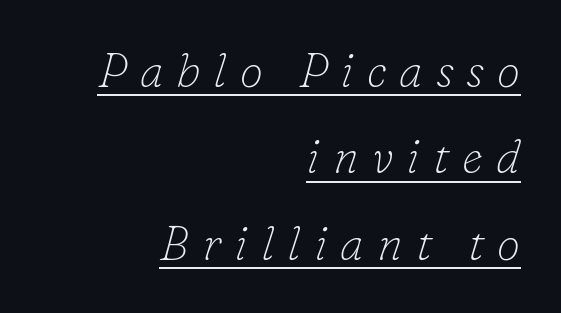
The image shows 47 px thin serif type, italic (leaning right); set right-aligned, line spacing 1.84x, unusually wide letter spacing (+0.28 em), underlined; low stroke contrast and a small x-height.
